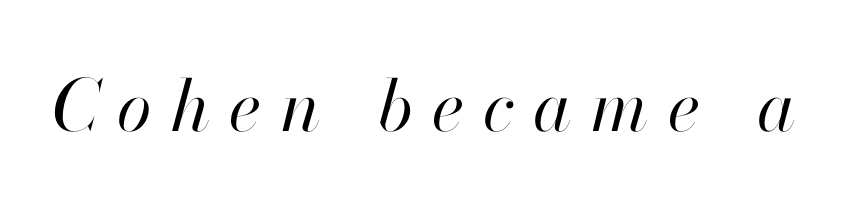
The passage shown is not bold in any degree. Letters rest on an invisible, unmarked baseline. Inter-character spacing is expanded well beyond the font's built-in metrics. The letters advance in unequal steps, a hallmark of proportional type. Characters are canted at an angle relative to the baseline's perpendicular.
